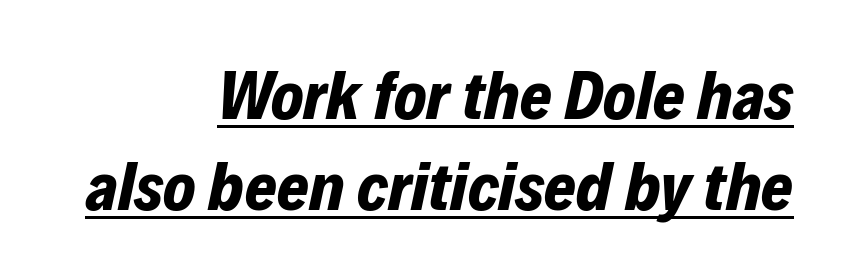
{"italic": "yes", "lean": "right", "slant_degrees": 12, "bold": "yes", "weight": "bold", "width": "normal", "stroke_contrast": "low", "x_height": "medium", "monospaced": "no", "underline": "yes", "align": "right", "line_spacing": "normal", "line_spacing_ratio": 1.34, "letter_spacing": "normal", "letter_spacing_em": 0.0, "glyph_px": 68}
